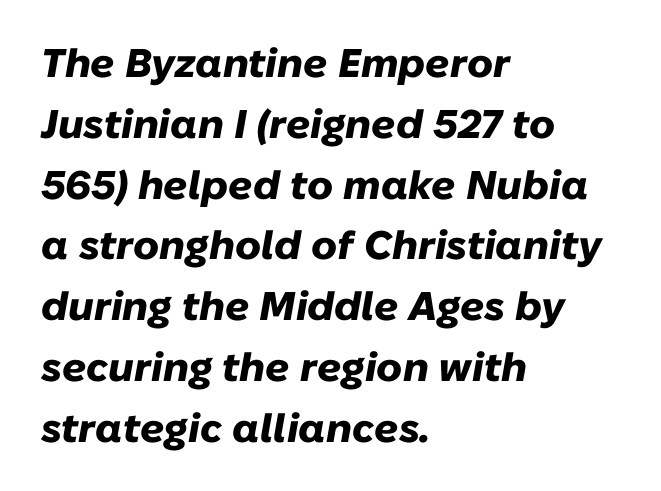
Q: Is the text bold? A: Yes.
Q: Is the text italic (slanted)? A: Yes, it leans right by about 10 degrees.
Q: Is the text underlined? A: No.
Q: How is the paragraph aligned? A: Left-aligned.
Q: Is the spacing between letters normal or unusually wide? A: Normal.
Q: Is the spacing between lines tight, normal or loose? A: Normal.
Q: Width (condensed, normal, or wide)? A: Normal.
Q: Stroke contrast? A: Low.
Q: x-height? A: Medium.
Q: Monospaced? A: No.
